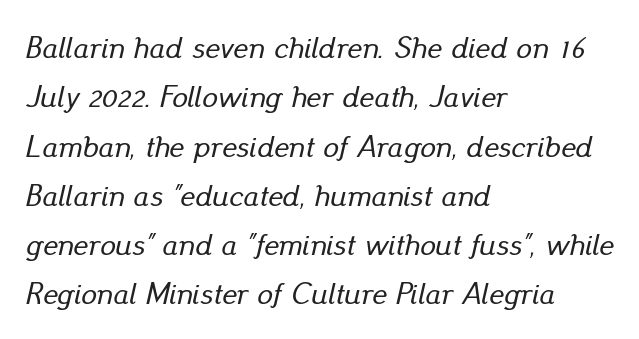
The image shows 31 px text type, italic (leaning right); set left-aligned, normal line spacing (1.59x), normal letter spacing, not underlined; low stroke contrast and a small x-height.
